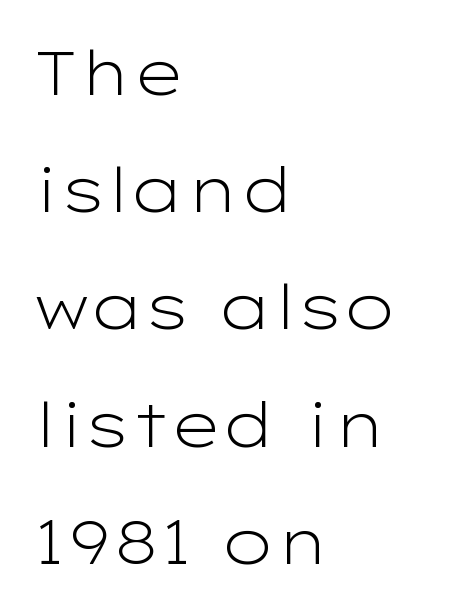
Do the characters align in a grid? No, the font is proportional. Observe the absence of serifs on each vertical stroke in this sample. The lettering holds an erect, upright posture throughout. This reads as an unemphasized weight, regular at the heaviest.
